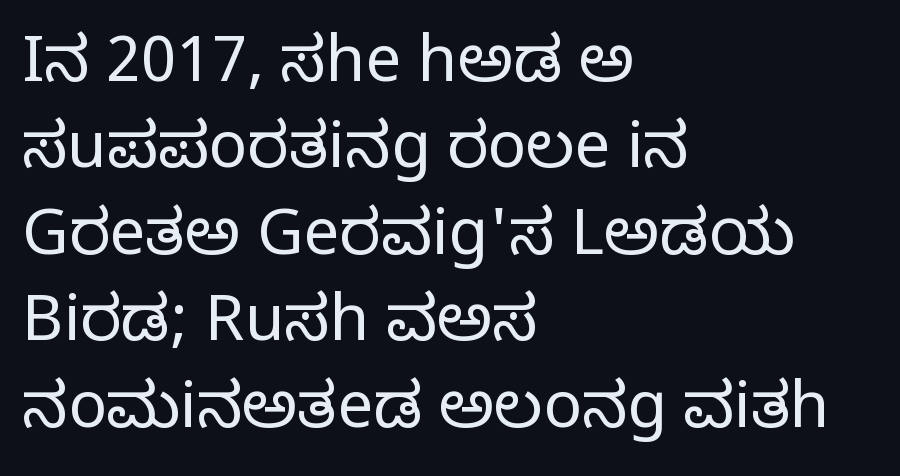
Q: Is the text bold? A: No.
Q: Is the text italic (slanted)? A: No, it is upright.
Q: Is the typeface a serif or a sans-serif typeface? A: Serif.
Q: Is the text underlined? A: No.
Q: How is the paragraph aligned? A: Left-aligned.
Q: Is the spacing between letters normal or unusually wide? A: Normal.
Q: Is the spacing between lines tight, normal or loose? A: Normal.
Q: Width (condensed, normal, or wide)? A: Normal.
Q: Stroke contrast? A: Low.
Q: x-height? A: Large.
Q: Monospaced? A: No.
